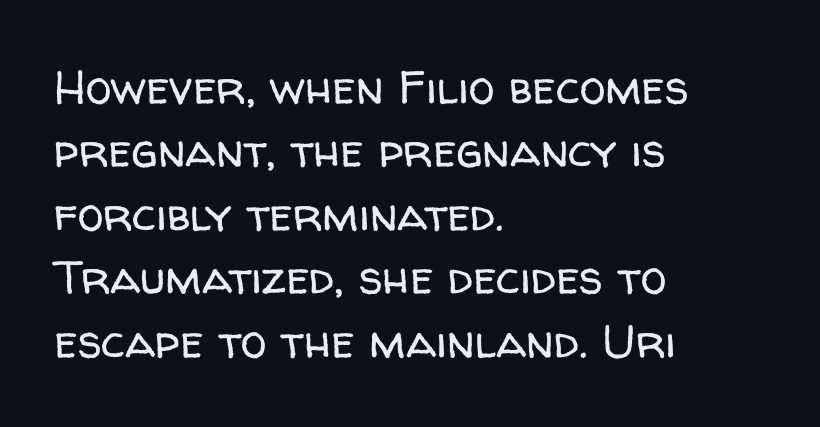
Q: Is the text bold? A: No.
Q: Is the text italic (slanted)? A: No, it is upright.
Q: Is the typeface a serif or a sans-serif typeface? A: Sans-serif.
Q: Is the text underlined? A: No.
Q: How is the paragraph aligned? A: Left-aligned.
Q: Is the spacing between letters normal or unusually wide? A: Normal.
Q: Is the spacing between lines tight, normal or loose? A: Normal.
Q: Width (condensed, normal, or wide)? A: Normal.
Q: Stroke contrast? A: Low.
Q: x-height? A: Medium.
Q: Monospaced? A: No.
